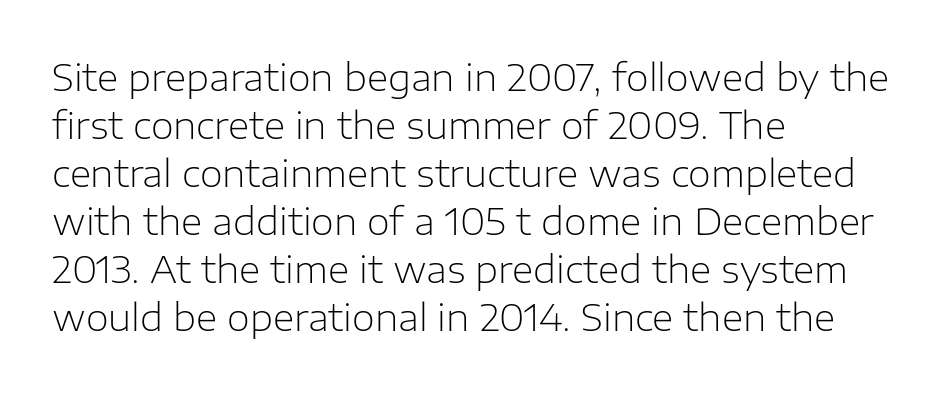
{"serif": "no", "italic": "no", "bold": "no", "weight": "light", "width": "normal", "stroke_contrast": "low", "x_height": "medium", "monospaced": "no", "underline": "no", "align": "left", "line_spacing": "normal", "line_spacing_ratio": 1.3, "letter_spacing": "normal", "letter_spacing_em": 0.0, "glyph_px": 37}
